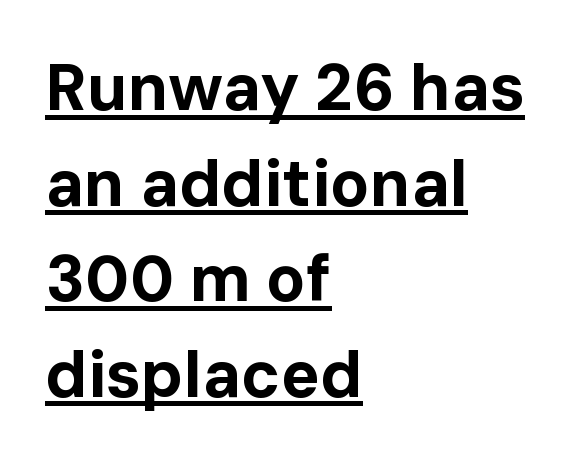
{"serif": "no", "italic": "no", "bold": "yes", "weight": "bold", "width": "normal", "stroke_contrast": "low", "x_height": "medium", "monospaced": "no", "underline": "yes", "align": "left", "line_spacing": "normal", "line_spacing_ratio": 1.47, "letter_spacing": "normal", "letter_spacing_em": 0.0, "glyph_px": 65}
